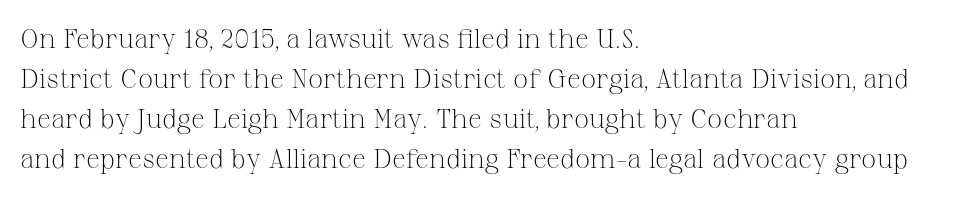
The image shows 27 px text type, upright; set left-aligned, normal line spacing (1.48x), normal letter spacing, not underlined.
